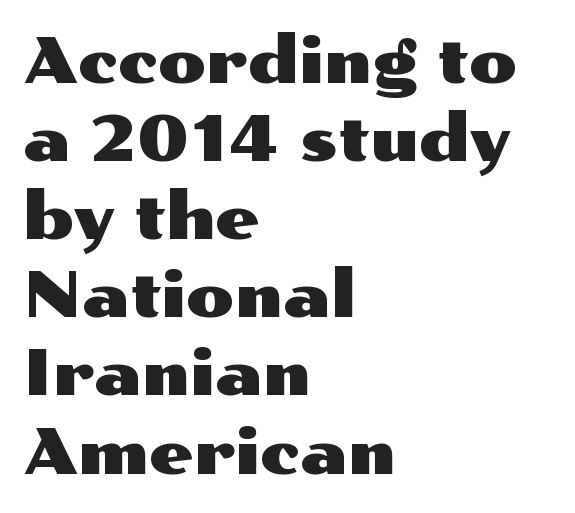
Q: Is the text italic (slanted)? A: No, it is upright.
Q: Is the typeface a serif or a sans-serif typeface? A: Sans-serif.
Q: Is the text underlined? A: No.
Q: How is the paragraph aligned? A: Left-aligned.
Q: Is the spacing between letters normal or unusually wide? A: Normal.
Q: Width (condensed, normal, or wide)? A: Wide.
Q: Stroke contrast? A: Medium.
Q: x-height? A: Medium.
Q: Monospaced? A: No.
